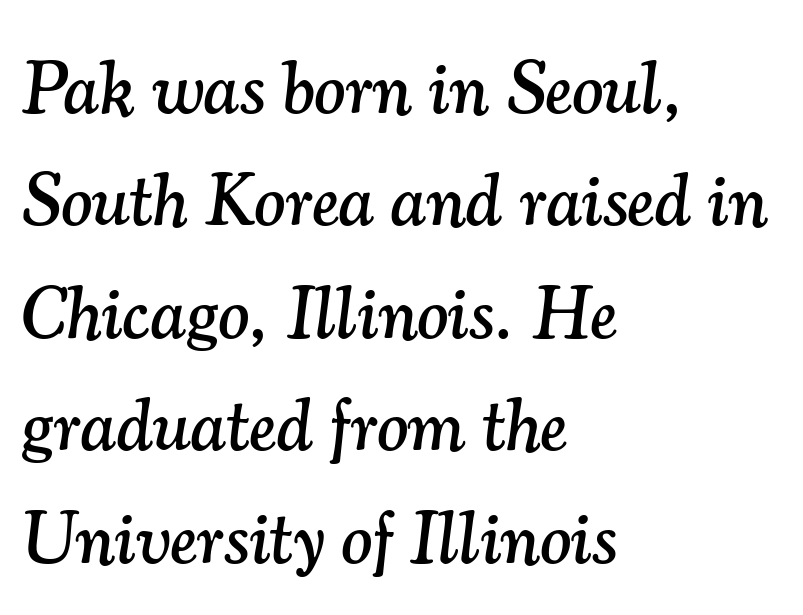
{"serif": "yes", "italic": "yes", "lean": "right", "slant_degrees": 7, "width": "normal", "stroke_contrast": "medium", "x_height": "small", "monospaced": "no", "underline": "no", "align": "left", "line_spacing": "normal", "line_spacing_ratio": 1.52, "letter_spacing": "normal", "letter_spacing_em": 0.0, "glyph_px": 74}
